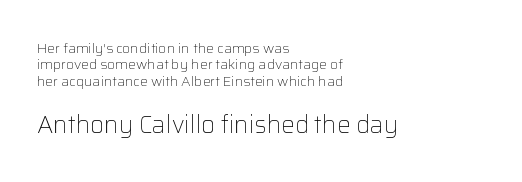
The image shows 24 px text type, upright; set left-aligned, line spacing 1.17x, normal letter spacing, not underlined; the second (bottom) block is 1.71x larger.
